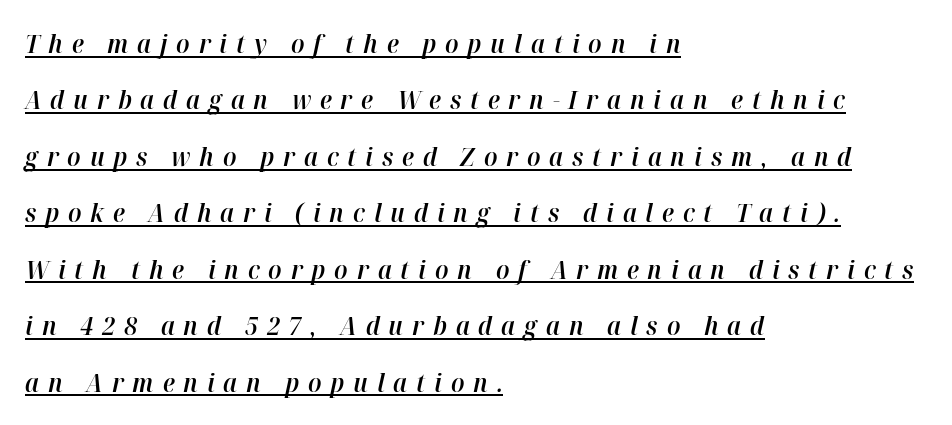
{"italic": "yes", "lean": "right", "slant_degrees": 12, "bold": "semi", "underline": "yes", "align": "left", "line_spacing": "loose", "line_spacing_ratio": 2.17, "letter_spacing": "wide", "letter_spacing_em": 0.34, "glyph_px": 26}
